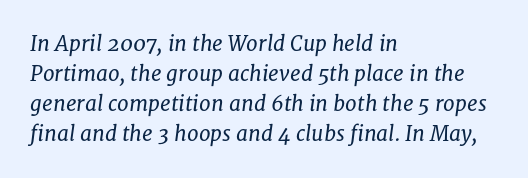
{"italic": "yes", "lean": "right", "slant_degrees": 8, "bold": "no", "underline": "no", "align": "left", "line_spacing": "normal", "line_spacing_ratio": 1.43, "letter_spacing": "normal", "letter_spacing_em": 0.0, "glyph_px": 21}
